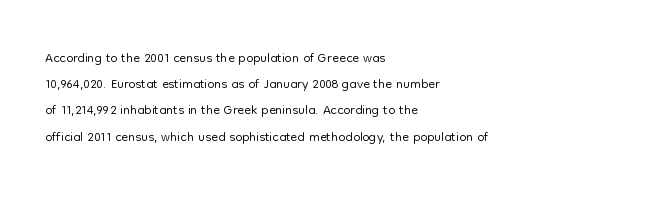
The image shows 20 px text type, upright; set left-aligned, normal line spacing (1.31x), normal letter spacing, not underlined.
